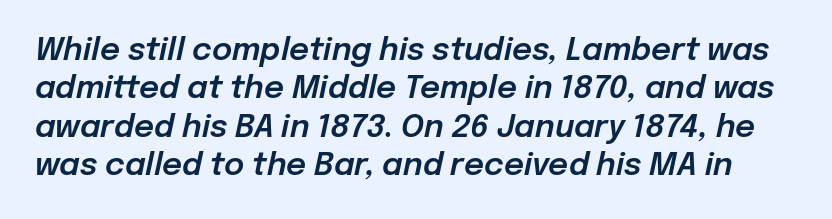
Here the designer chose a conventional face with non-uniform glyph widths. The type is set solid horizontally, with unmodified tracking. Each row of text sits above clean, open space. The glyphs look as if they've been sheared to an angle.
